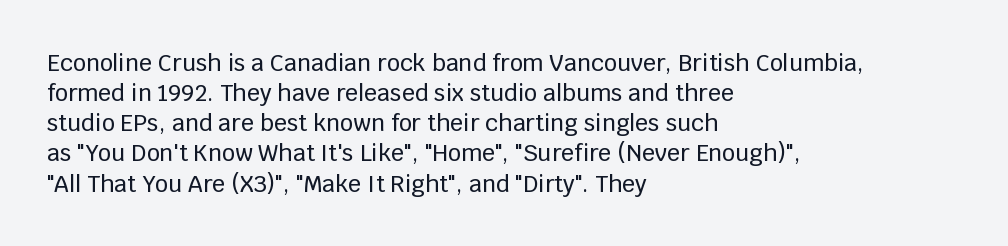
The image shows 23 px text type, upright; set left-aligned, normal line spacing (1.31x), normal letter spacing, not underlined.
